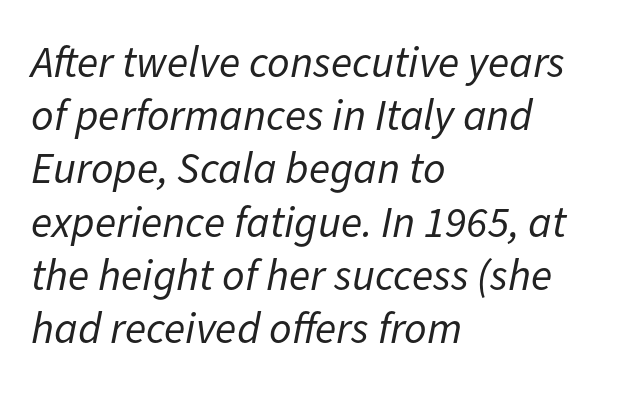
Q: Is the text bold? A: No.
Q: Is the text italic (slanted)? A: Yes, it leans right by about 11 degrees.
Q: Is the text underlined? A: No.
Q: How is the paragraph aligned? A: Left-aligned.
Q: Is the spacing between letters normal or unusually wide? A: Normal.
Q: Width (condensed, normal, or wide)? A: Normal.
Q: Stroke contrast? A: Low.
Q: x-height? A: Medium.
Q: Monospaced? A: No.
